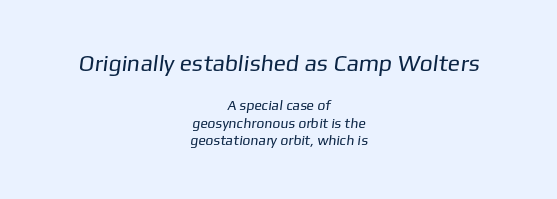
The image shows 23 px text type; set centered, normal line spacing (1.25x), normal letter spacing, not underlined; the first (top) block is 1.64x larger.
